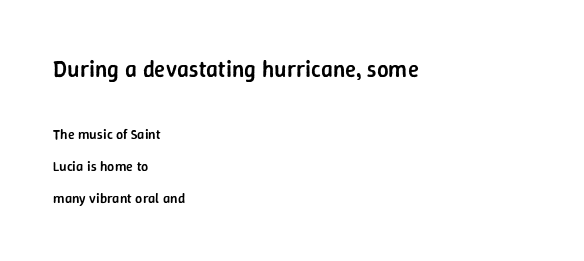
Q: Is the text bold? A: Semi-bold.
Q: Is the text italic (slanted)? A: No, it is upright.
Q: Is the text underlined? A: No.
Q: How is the paragraph aligned? A: Left-aligned.
Q: Is the spacing between letters normal or unusually wide? A: Normal.
Q: Is the spacing between lines tight, normal or loose? A: Loose.
Q: Which block of text is set in a larger size, the first (top) or the second (bottom)? A: The first (top) one.
